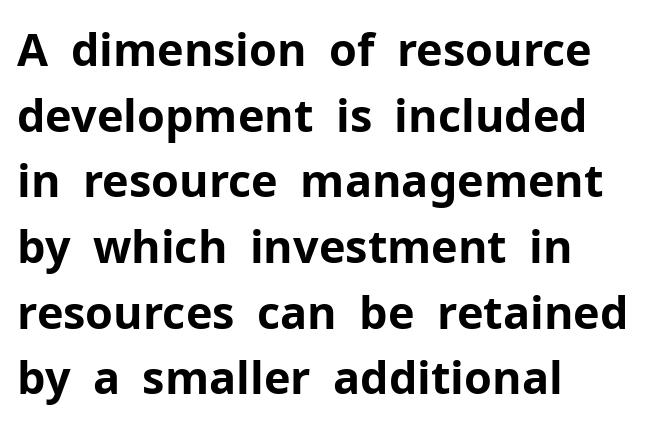
The image shows 45 px bold sans-serif type, upright; set left-aligned, normal line spacing (1.46x), normal letter spacing, not underlined; low stroke contrast and a medium x-height.
